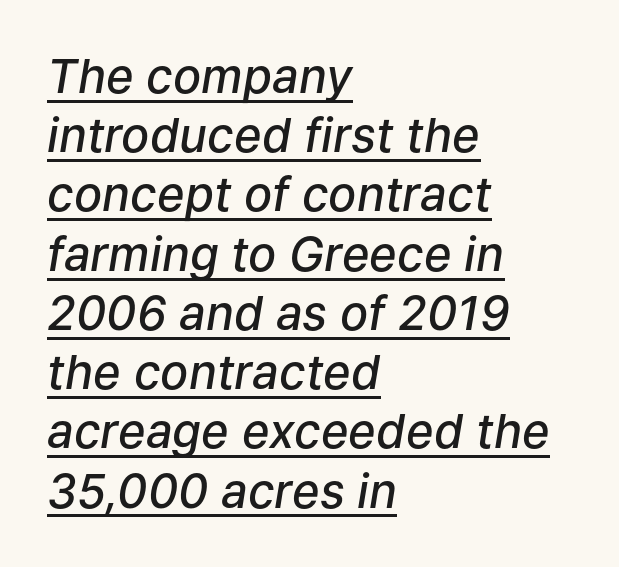
{"italic": "yes", "lean": "right", "slant_degrees": 9, "bold": "semi", "weight": "semibold", "width": "normal", "stroke_contrast": "low", "x_height": "medium", "monospaced": "no", "underline": "yes", "align": "left", "line_spacing": "normal", "line_spacing_ratio": 1.26, "letter_spacing": "normal", "letter_spacing_em": 0.0, "glyph_px": 47}
